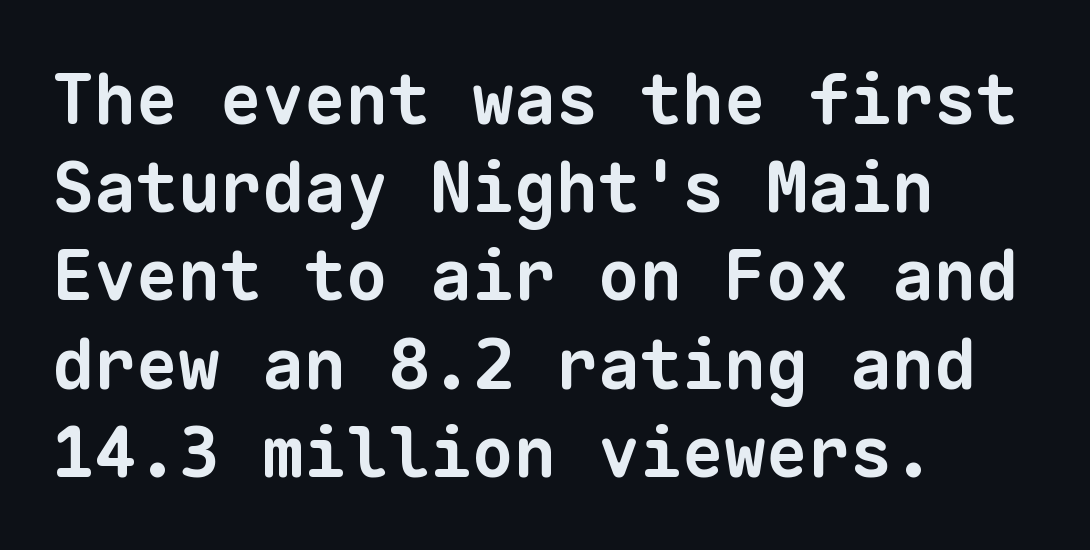
The image shows 70 px bold sans-serif type, monospaced; set left-aligned, normal line spacing (1.26x), normal letter spacing, not underlined; low stroke contrast and a medium x-height.
